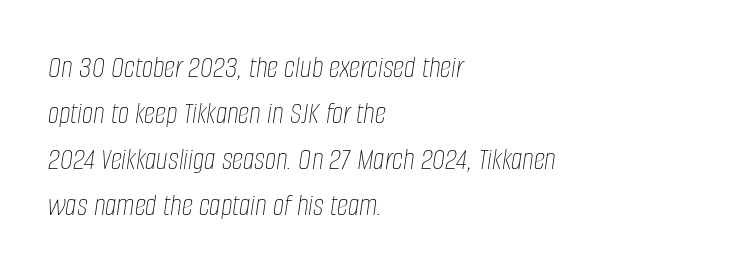
Q: Is the text bold? A: No.
Q: Is the text italic (slanted)? A: Yes, it leans right by about 8 degrees.
Q: Is the text underlined? A: No.
Q: How is the paragraph aligned? A: Left-aligned.
Q: Is the spacing between letters normal or unusually wide? A: Normal.
Q: Is the spacing between lines tight, normal or loose? A: Normal.
Q: Width (condensed, normal, or wide)? A: Condensed.
Q: Stroke contrast? A: Low.
Q: x-height? A: Large.
Q: Monospaced? A: No.
